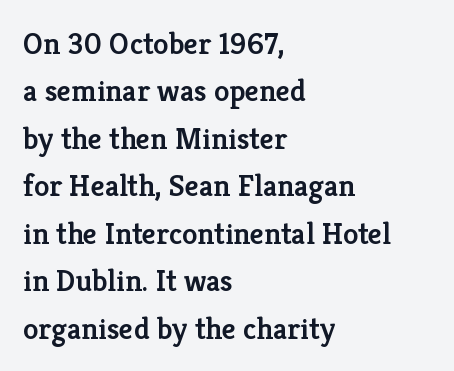
The image shows 31 px semibold serif type, upright; set left-aligned, normal line spacing (1.53x), normal letter spacing, not underlined; low stroke contrast and a medium x-height.
